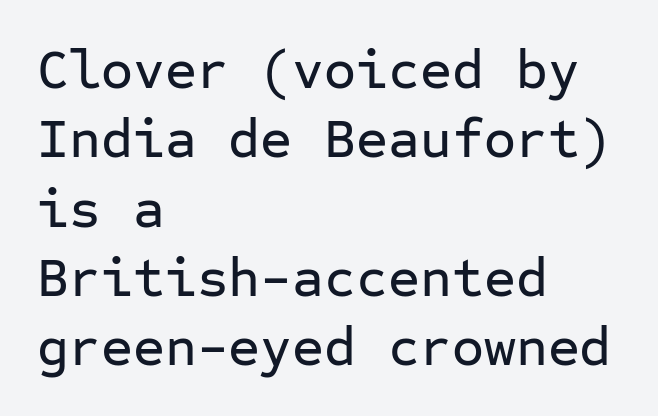
Just letters on the line, the space beneath them empty. Check where the strokes stop: nothing finishes them off — pure sans. This sample uses plain, unmodified letter spacing. This sample has the even, mechanical cadence of fixed-width lettering. Rows of type keep a routine distance in the vertical direction. Rendered with straight, roman letterforms.
